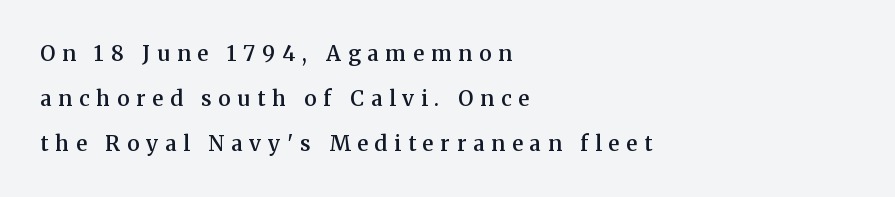
{"italic": "no", "bold": "semi", "underline": "no", "align": "left", "line_spacing": "loose", "line_spacing_ratio": 2.14, "letter_spacing": "wide", "letter_spacing_em": 0.33, "glyph_px": 21}
